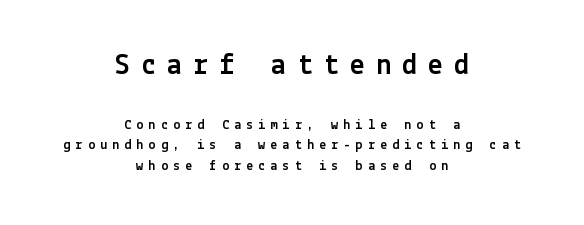
Q: Is the text italic (slanted)? A: No, it is upright.
Q: Is the typeface a serif or a sans-serif typeface? A: Sans-serif.
Q: Is the text underlined? A: No.
Q: How is the paragraph aligned? A: Centered.
Q: Is the spacing between letters normal or unusually wide? A: Unusually wide.
Q: Is the spacing between lines tight, normal or loose? A: Normal.
Q: Which block of text is set in a larger size, the first (top) or the second (bottom)? A: The first (top) one.
Q: Width (condensed, normal, or wide)? A: Normal.
Q: x-height? A: Medium.
